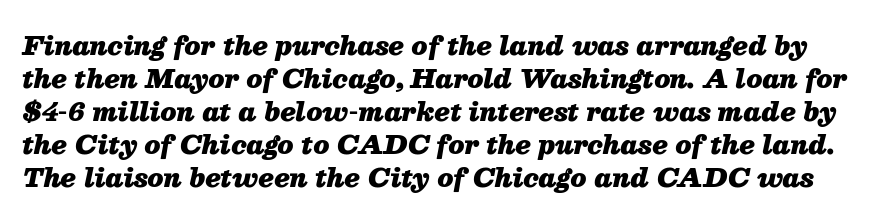
Vertical spacing — default. Descender tails drop into unmarked territory. Does the lettering tilt? It does — this is italic. No extra tracking has been applied to these lines.
